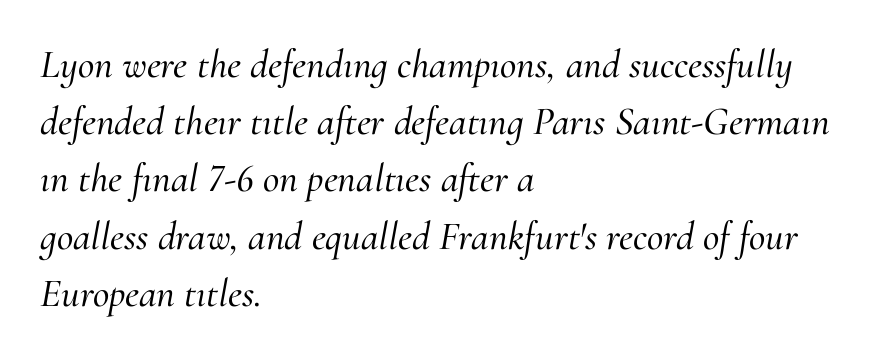
The image shows 40 px serif type, italic (leaning right); set left-aligned, normal line spacing (1.43x), normal letter spacing, not underlined; medium stroke contrast and a small x-height.
